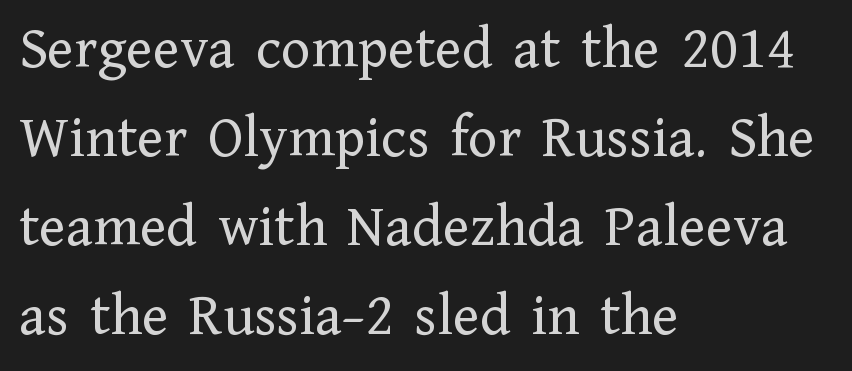
The image shows 61 px regular-weight serif type, upright; set left-aligned, normal line spacing (1.46x), normal letter spacing, not underlined; low stroke contrast and a medium x-height.
